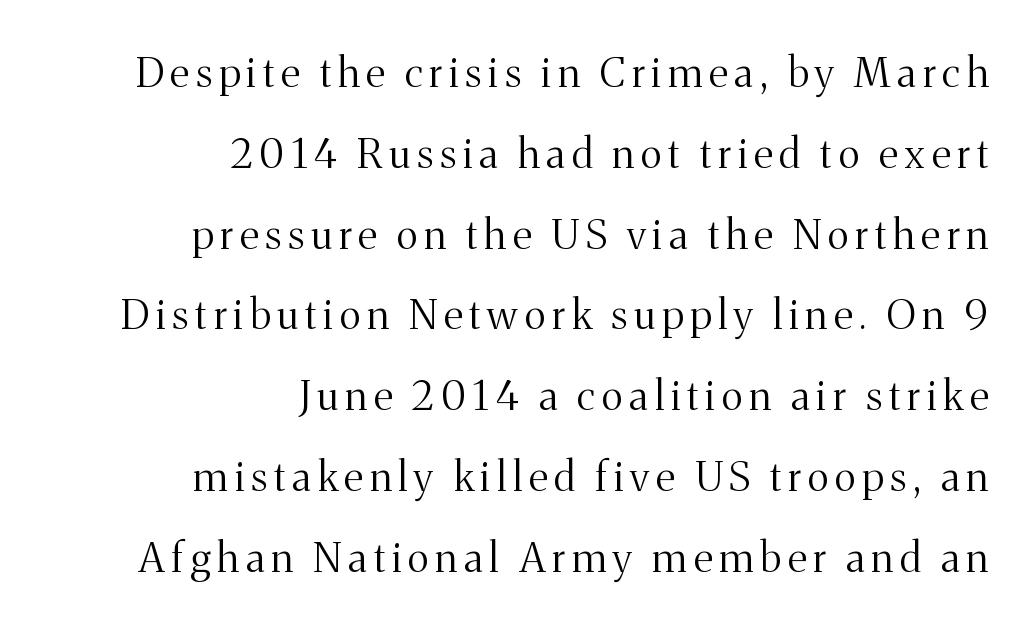
{"serif": "yes", "italic": "no", "bold": "no", "weight": "light", "width": "normal", "stroke_contrast": "medium", "x_height": "medium", "monospaced": "no", "underline": "no", "align": "right", "line_spacing": "loose", "line_spacing_ratio": 1.97, "glyph_px": 41}
